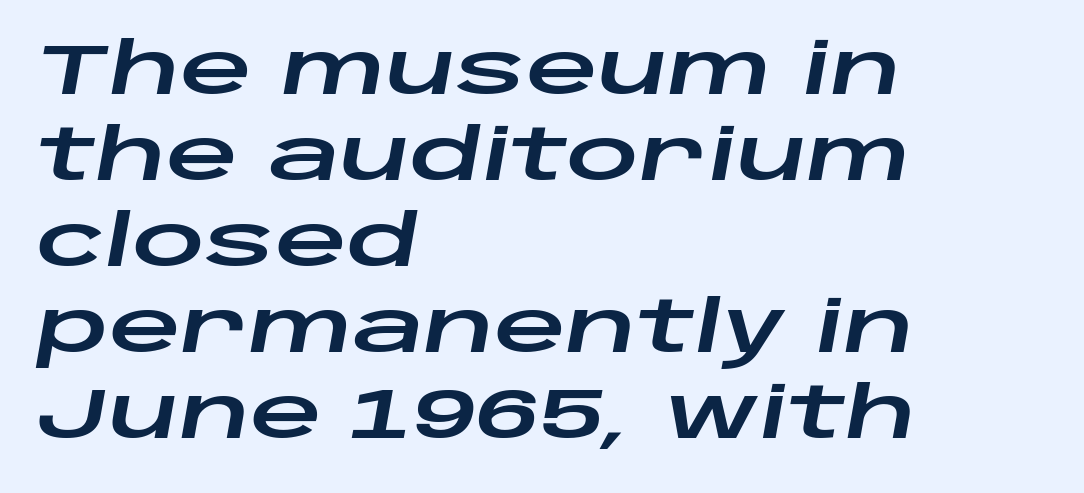
{"italic": "yes", "lean": "right", "slant_degrees": 10, "width": "wide", "stroke_contrast": "low", "x_height": "large", "monospaced": "no", "underline": "no", "align": "left", "line_spacing_ratio": 1.21, "letter_spacing": "normal", "letter_spacing_em": 0.0, "glyph_px": 71}
